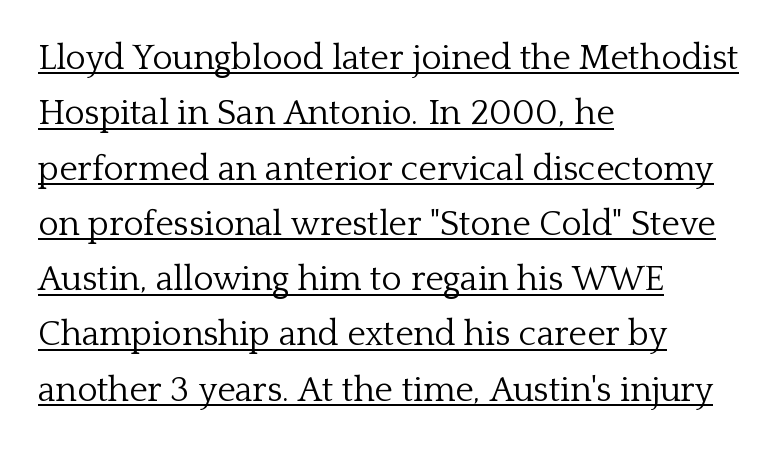
Q: Is the text bold? A: No.
Q: Is the text italic (slanted)? A: No, it is upright.
Q: Is the typeface a serif or a sans-serif typeface? A: Serif.
Q: Is the text underlined? A: Yes.
Q: How is the paragraph aligned? A: Left-aligned.
Q: Is the spacing between letters normal or unusually wide? A: Normal.
Q: Is the spacing between lines tight, normal or loose? A: Normal.
Q: Width (condensed, normal, or wide)? A: Normal.
Q: Stroke contrast? A: Low.
Q: x-height? A: Medium.
Q: Monospaced? A: No.
